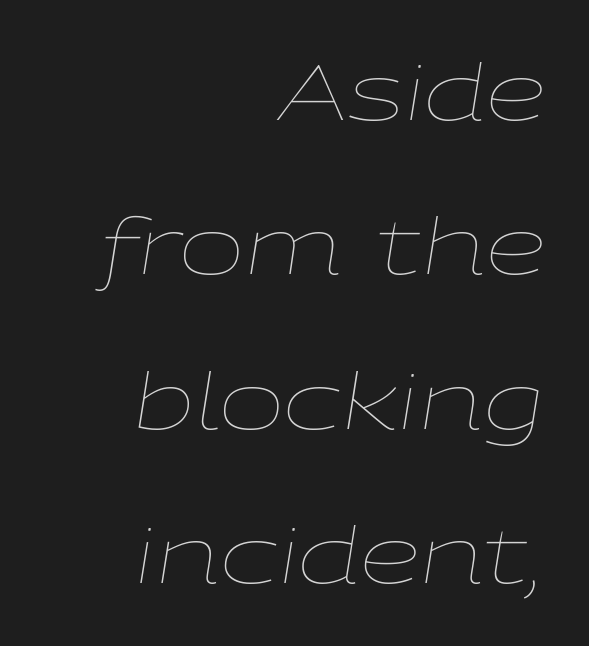
{"italic": "yes", "lean": "right", "slant_degrees": 9, "bold": "no", "weight": "thin", "width": "wide", "stroke_contrast": "low", "x_height": "medium", "monospaced": "no", "underline": "no", "align": "right", "line_spacing": "loose", "line_spacing_ratio": 1.98, "letter_spacing": "normal", "letter_spacing_em": 0.0, "glyph_px": 78}
